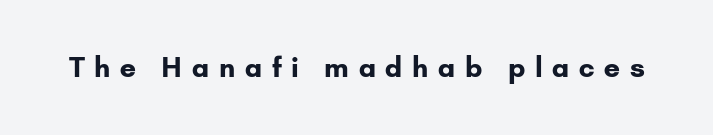
{"italic": "no", "bold": "yes", "underline": "no", "letter_spacing": "wide", "letter_spacing_em": 0.36, "glyph_px": 27}
